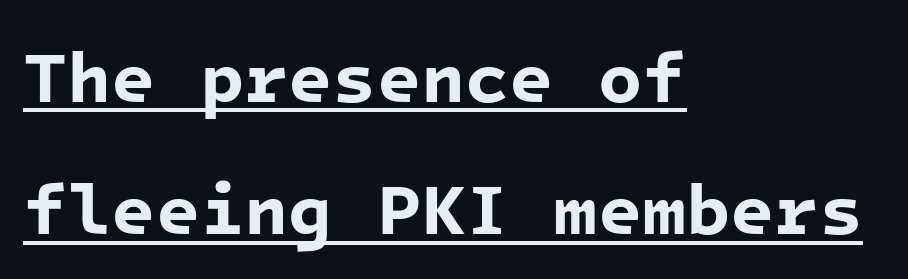
{"serif": "no", "bold": "yes", "weight": "bold", "width": "normal", "stroke_contrast": "low", "x_height": "medium", "monospaced": "yes", "underline": "yes", "align": "left", "line_spacing_ratio": 1.84, "letter_spacing": "normal", "letter_spacing_em": 0.0, "glyph_px": 72}
